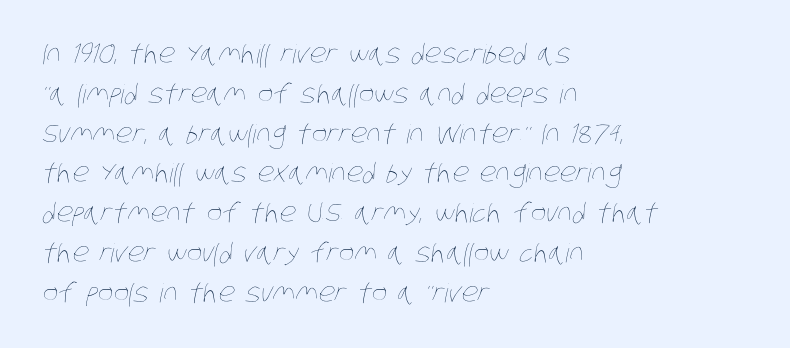
{"bold": "no", "underline": "no", "align": "left", "line_spacing": "normal", "line_spacing_ratio": 1.53, "letter_spacing": "normal", "letter_spacing_em": 0.0, "glyph_px": 26}
